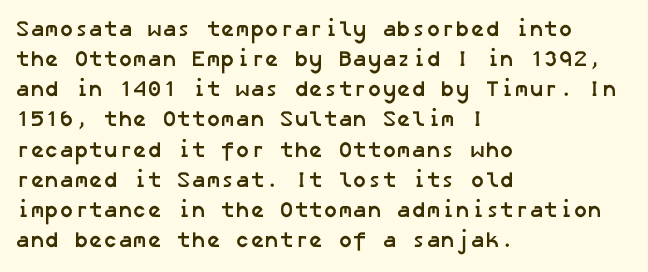
This rendering uses left alignment, leaving the right contour irregular. These words are printed bold, with thick strokes throughout. Honestly, there is no underline to notice here at all. Spacing between characters is what you'd get straight out of the box. Normally led — the rows are evenly, conventionally spaced.
